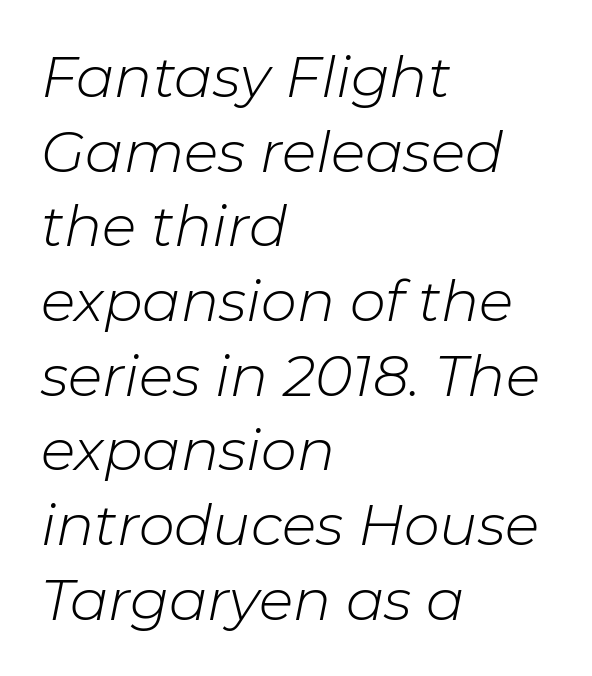
{"italic": "yes", "lean": "right", "slant_degrees": 11, "bold": "no", "weight": "light", "width": "normal", "stroke_contrast": "low", "x_height": "medium", "monospaced": "no", "underline": "no", "align": "left", "line_spacing": "normal", "line_spacing_ratio": 1.31, "letter_spacing": "normal", "letter_spacing_em": 0.0, "glyph_px": 57}
